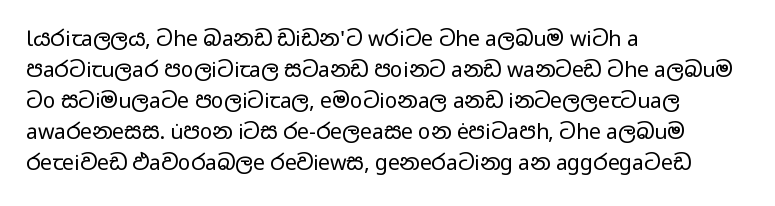
Q: Is the text bold? A: No.
Q: Is the text italic (slanted)? A: No, it is upright.
Q: Is the text underlined? A: No.
Q: How is the paragraph aligned? A: Left-aligned.
Q: Is the spacing between letters normal or unusually wide? A: Normal.
Q: Is the spacing between lines tight, normal or loose? A: Normal.
